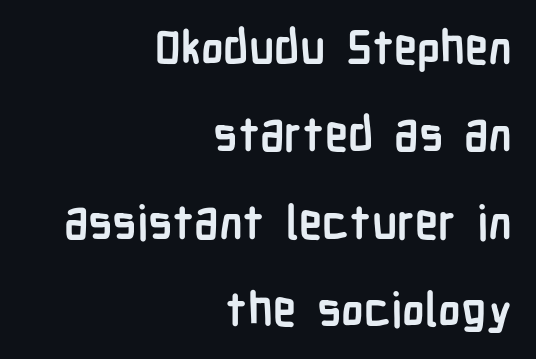
The image shows 47 px semibold, condensed sans-serif type, upright; set right-aligned, line spacing 1.86x, normal letter spacing, not underlined; low stroke contrast and a medium x-height.
